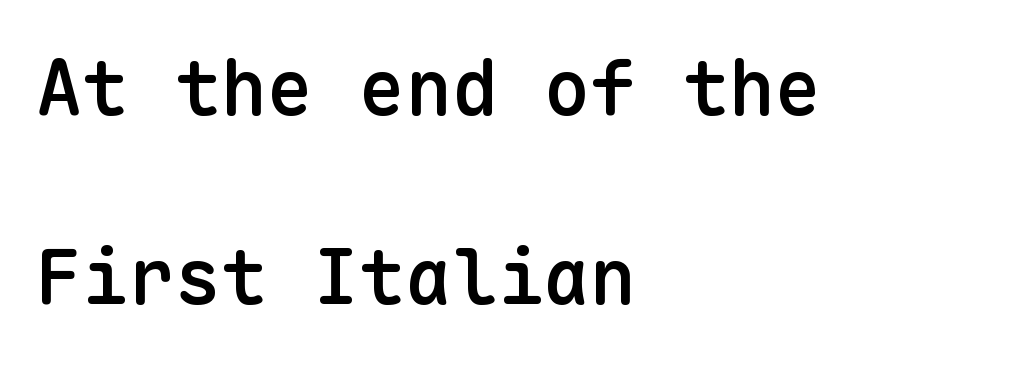
The image shows 77 px semibold sans-serif type, upright, monospaced; set left-aligned, loose line spacing (2.46x), normal letter spacing, not underlined; low stroke contrast and a medium x-height.
